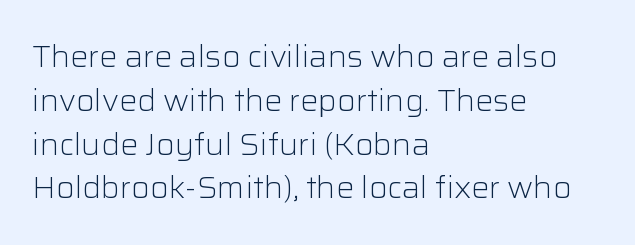
The image shows 30 px light sans-serif type, upright; set left-aligned, normal line spacing (1.46x), normal letter spacing, not underlined; low stroke contrast and a medium x-height.
